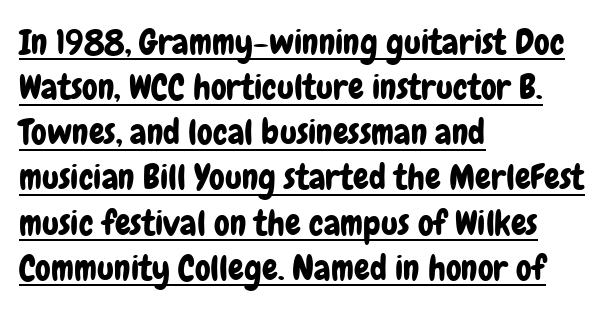
Designer's note — italics off, roman on. Grotesque or geometric, the face here clearly has no serifs. A typesetter would call this leading conventional body-copy spacing. Nothing unusual about the tracking: characters are spaced as the font intends.
